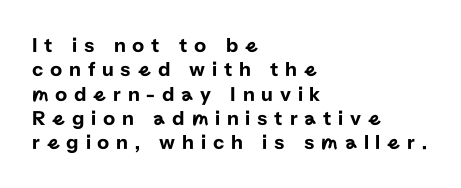
Short note: letters widely spaced. Unlike italic type, these characters show no tilt at all. Underline: absent. In CSS terms this would be text-align: left.
